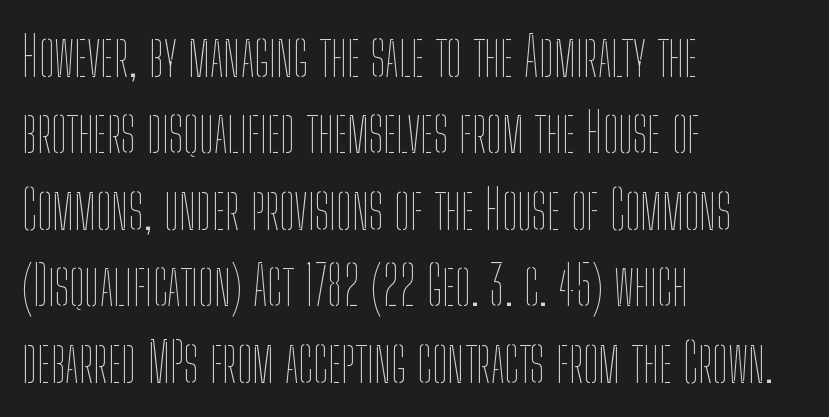
Has an underline been added? It has not. The specimen reads as upright at a glance. The designer left line spacing at the default. The lines in this sample share a left origin and differ only in where they stop. Stem width sits at or under what a default text font uses.
